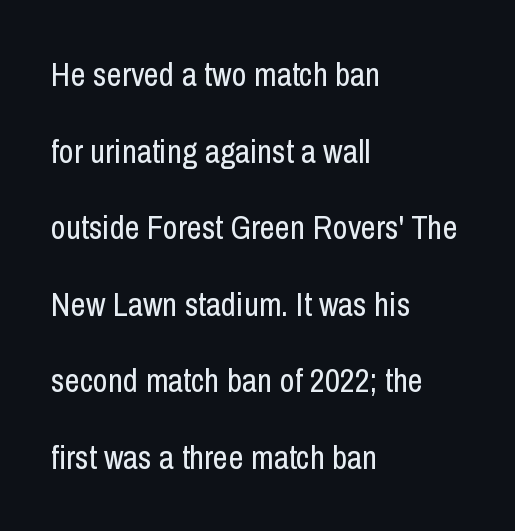
The paragraph shown leans on its left margin. Varying glyph widths throughout — classic text-font behaviour. The face looks like a standard text weight, possibly lighter. Classification — sans serif. Students, observe: this is what heavily led, spacious text looks like.
